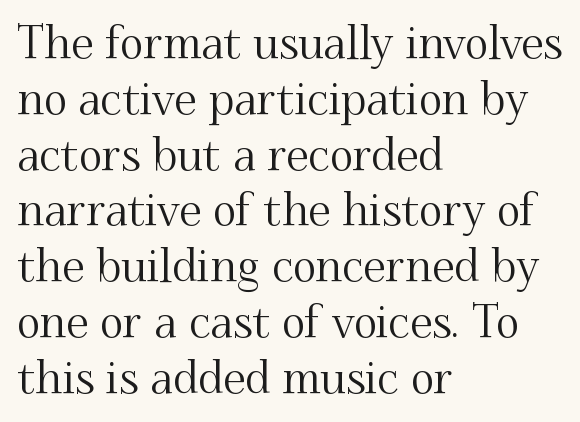
Quick note: not italic, upright. Leftover space on each line is placed entirely after the last word. The foot of each line stays bare and open. Unlike a clean sans, this face finishes its strokes with serifs. Think of a printed novel: that variable character pitch is what you see here.
